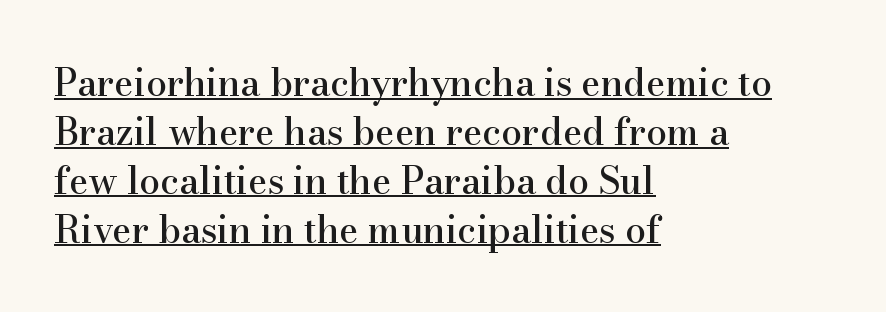
{"serif": "yes", "italic": "no", "width": "normal", "stroke_contrast": "high", "x_height": "small", "monospaced": "no", "underline": "yes", "align": "left", "line_spacing": "normal", "line_spacing_ratio": 1.32, "letter_spacing": "normal", "letter_spacing_em": 0.0, "glyph_px": 37}
